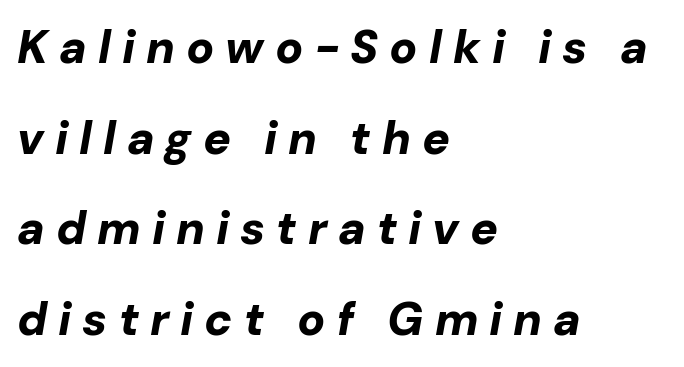
{"italic": "yes", "lean": "right", "slant_degrees": 10, "bold": "yes", "weight": "bold", "width": "normal", "stroke_contrast": "low", "x_height": "medium", "monospaced": "no", "underline": "no", "align": "left", "line_spacing": "loose", "line_spacing_ratio": 1.97, "letter_spacing": "wide", "letter_spacing_em": 0.24, "glyph_px": 46}
